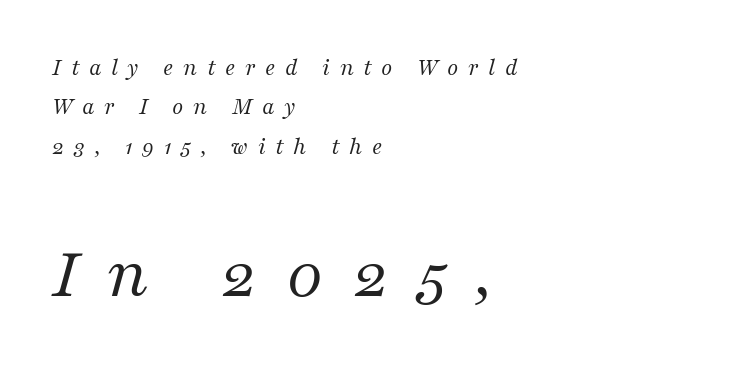
The image shows 74 px regular-weight serif type, italic (leaning right); set left-aligned, normal line spacing (1.58x), unusually wide letter spacing (+0.38 em), not underlined; the second (bottom) block is 2.96x larger; medium stroke contrast and a medium x-height.
